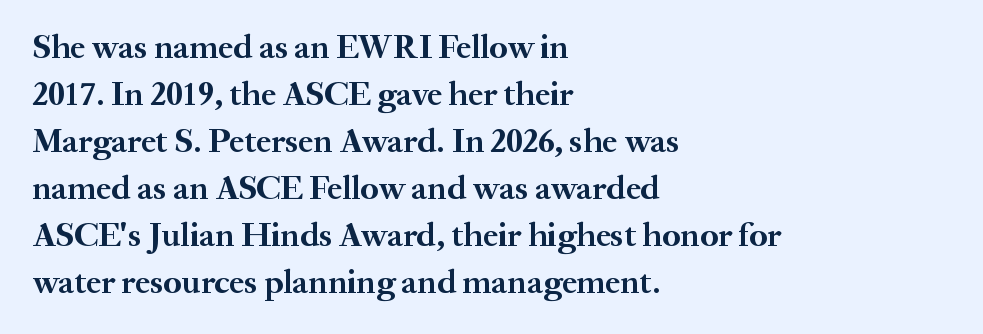
Q: Is the text bold? A: Yes.
Q: Is the text italic (slanted)? A: No, it is upright.
Q: Is the typeface a serif or a sans-serif typeface? A: Serif.
Q: Is the text underlined? A: No.
Q: How is the paragraph aligned? A: Left-aligned.
Q: Is the spacing between letters normal or unusually wide? A: Normal.
Q: Is the spacing between lines tight, normal or loose? A: Normal.
Q: Width (condensed, normal, or wide)? A: Normal.
Q: Stroke contrast? A: Medium.
Q: x-height? A: Small.
Q: Monospaced? A: No.
